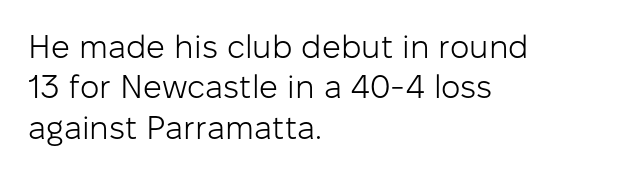
{"serif": "no", "italic": "no", "bold": "no", "weight": "light", "width": "normal", "stroke_contrast": "low", "x_height": "medium", "monospaced": "no", "underline": "no", "align": "left", "line_spacing_ratio": 1.22, "letter_spacing": "normal", "letter_spacing_em": 0.0, "glyph_px": 33}
